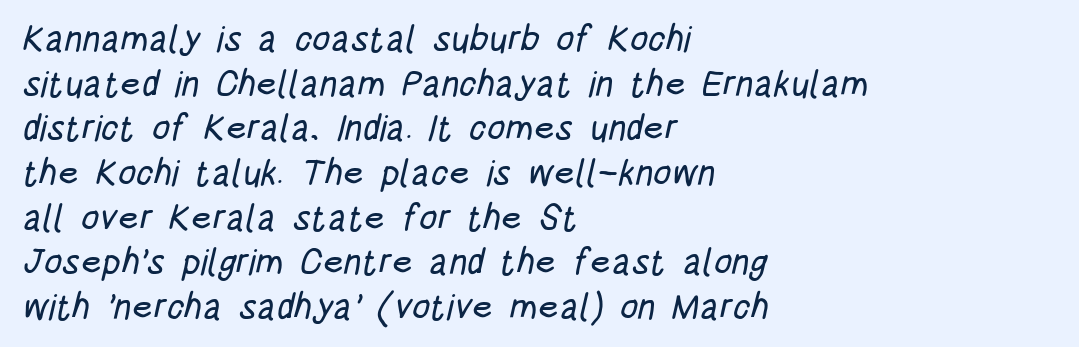
The image shows 36 px condensed sans-serif type; set left-aligned, line spacing 1.24x, normal letter spacing, not underlined; low stroke contrast and a large x-height.
